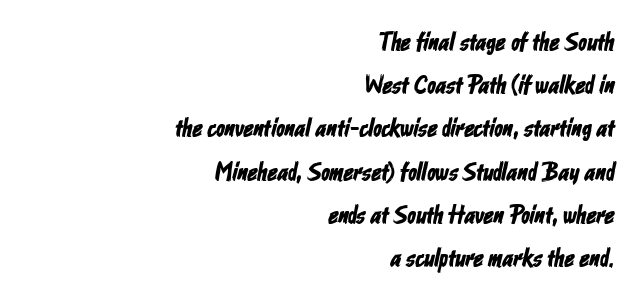
The words here are not underlined. This sample is right-justified, so line beginnings fall wherever the words allow. Short note: letters normally spaced.
